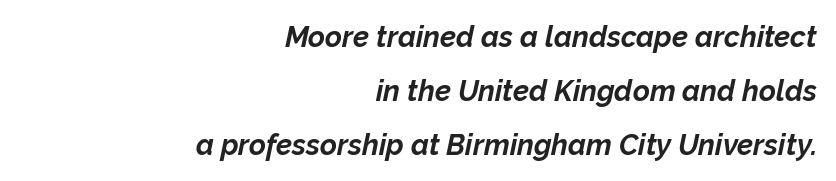
The image shows 29 px bold type, italic (leaning right); set right-aligned, line spacing 1.86x, normal letter spacing, not underlined; low stroke contrast and a medium x-height.
